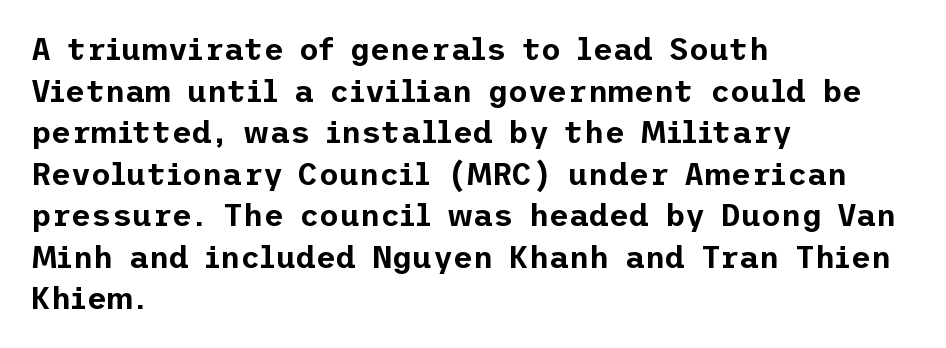
No word sits above an underline. Vertical strokes here are truly vertical. Letterform terminals end flat and unadorned throughout the passage. One-word summary of the alignment: left. Leading: standard.
